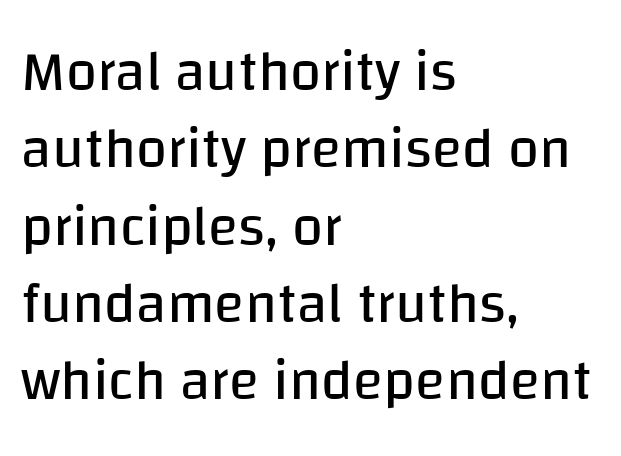
The image shows 56 px regular-weight sans-serif type, upright; set left-aligned, normal line spacing (1.38x), normal letter spacing, not underlined; low stroke contrast and a large x-height.
